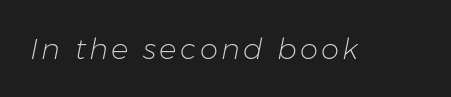
Q: Is the text bold? A: No.
Q: Is the text italic (slanted)? A: Yes, it leans right by about 11 degrees.
Q: Is the text underlined? A: No.
Q: Width (condensed, normal, or wide)? A: Normal.
Q: Stroke contrast? A: Low.
Q: x-height? A: Medium.
Q: Monospaced? A: No.
